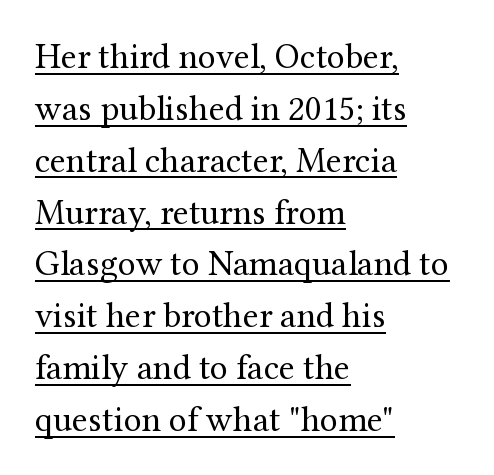
Q: Is the text bold? A: No.
Q: Is the text italic (slanted)? A: No, it is upright.
Q: Is the typeface a serif or a sans-serif typeface? A: Serif.
Q: Is the text underlined? A: Yes.
Q: How is the paragraph aligned? A: Left-aligned.
Q: Is the spacing between letters normal or unusually wide? A: Normal.
Q: Is the spacing between lines tight, normal or loose? A: Normal.
Q: Width (condensed, normal, or wide)? A: Normal.
Q: Stroke contrast? A: Medium.
Q: x-height? A: Medium.
Q: Monospaced? A: No.
